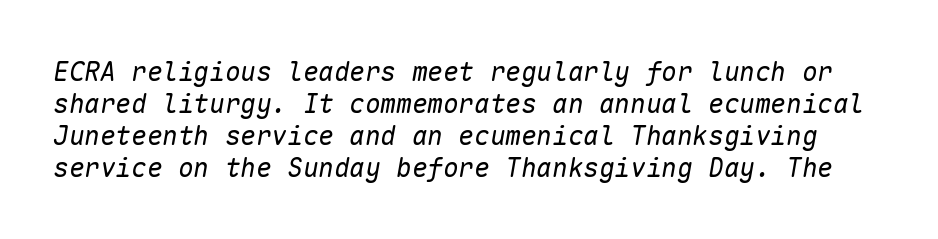
Q: Is the text bold? A: No.
Q: Is the text italic (slanted)? A: Yes, it leans right by about 10 degrees.
Q: Is the text underlined? A: No.
Q: Is the spacing between letters normal or unusually wide? A: Normal.
